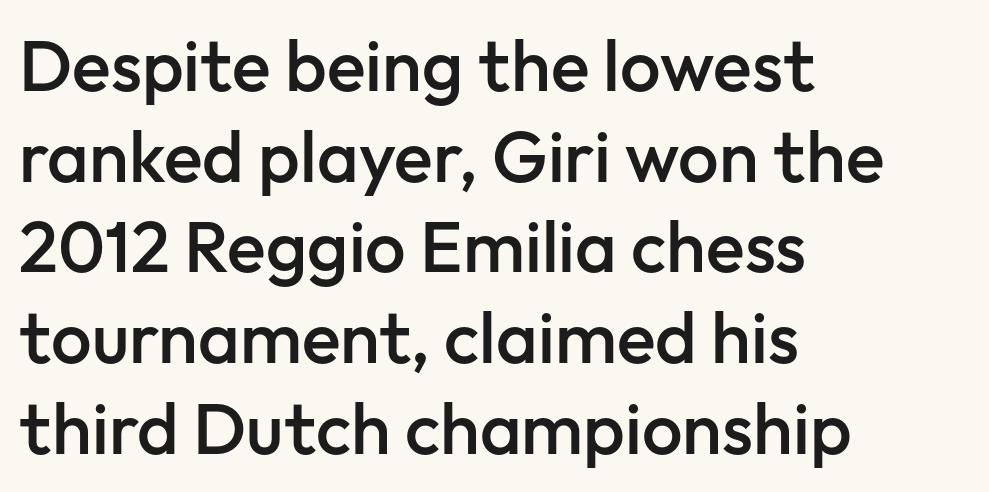
Q: Is the text bold? A: Semi-bold.
Q: Is the text italic (slanted)? A: No, it is upright.
Q: Is the typeface a serif or a sans-serif typeface? A: Sans-serif.
Q: Is the text underlined? A: No.
Q: How is the paragraph aligned? A: Left-aligned.
Q: Is the spacing between letters normal or unusually wide? A: Normal.
Q: Is the spacing between lines tight, normal or loose? A: Normal.
Q: Width (condensed, normal, or wide)? A: Normal.
Q: Stroke contrast? A: Low.
Q: x-height? A: Medium.
Q: Monospaced? A: No.
